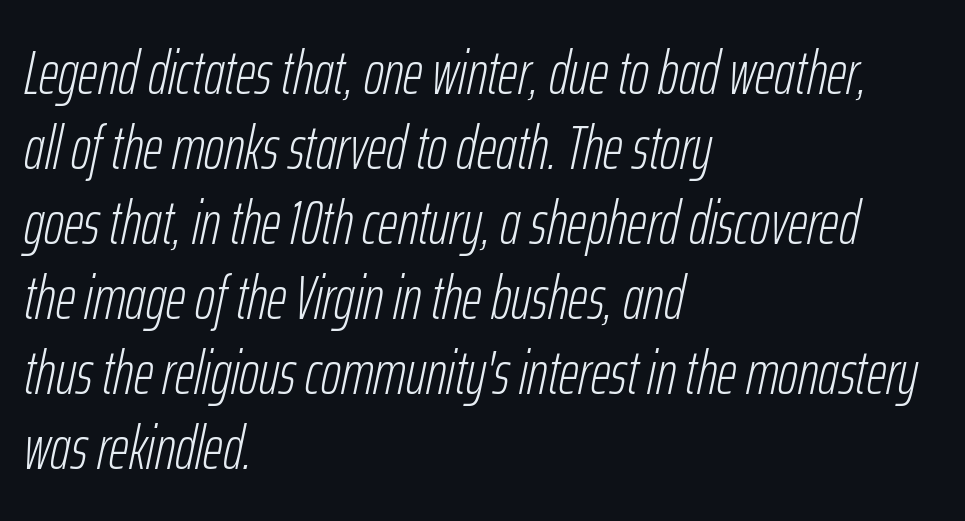
Q: Is the text bold? A: No.
Q: Is the text italic (slanted)? A: Yes, it leans right by about 12 degrees.
Q: Is the text underlined? A: No.
Q: How is the paragraph aligned? A: Left-aligned.
Q: Is the spacing between letters normal or unusually wide? A: Normal.
Q: Width (condensed, normal, or wide)? A: Condensed.
Q: Stroke contrast? A: Low.
Q: x-height? A: Medium.
Q: Monospaced? A: No.
